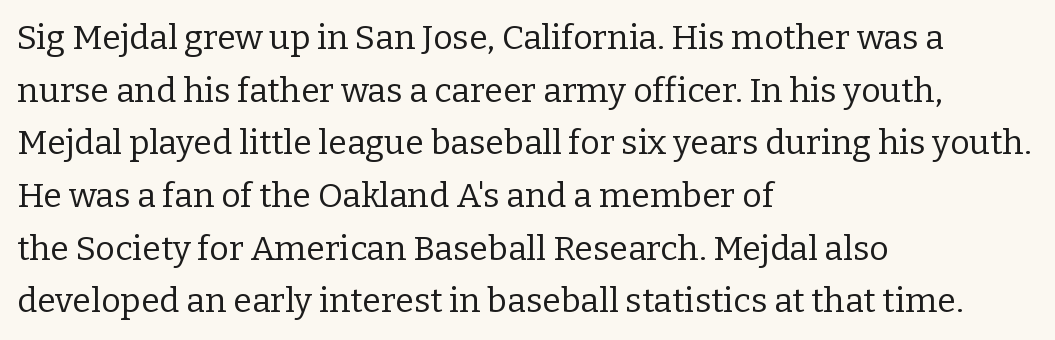
Q: Is the text bold? A: No.
Q: Is the text italic (slanted)? A: No, it is upright.
Q: Is the typeface a serif or a sans-serif typeface? A: Serif.
Q: Is the text underlined? A: No.
Q: How is the paragraph aligned? A: Left-aligned.
Q: Is the spacing between letters normal or unusually wide? A: Normal.
Q: Is the spacing between lines tight, normal or loose? A: Normal.
Q: Width (condensed, normal, or wide)? A: Normal.
Q: Stroke contrast? A: Low.
Q: x-height? A: Medium.
Q: Monospaced? A: No.
